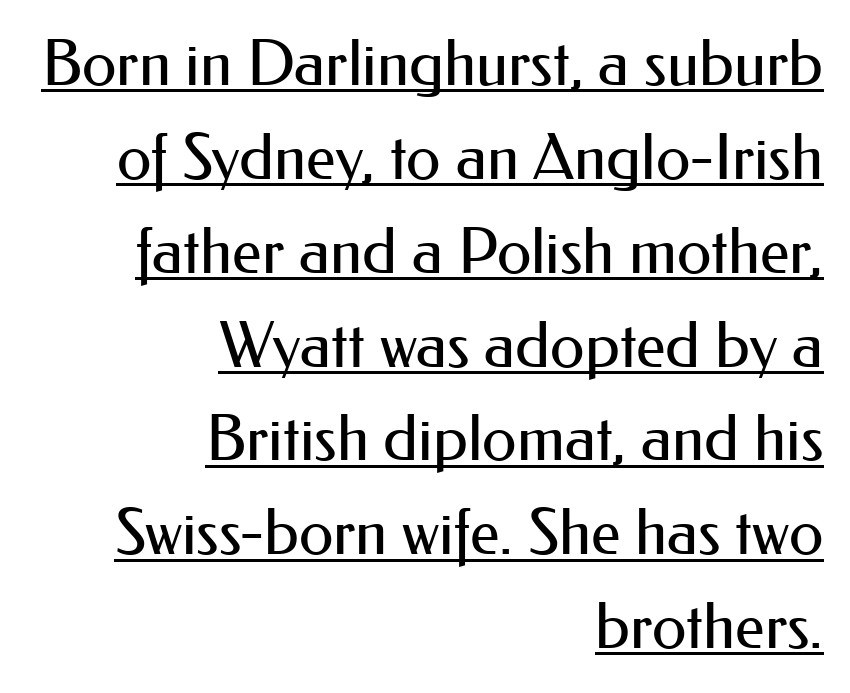
The image shows 63 px regular-weight sans-serif type, upright; set right-aligned, normal line spacing (1.49x), normal letter spacing, underlined; medium stroke contrast and a small x-height.
